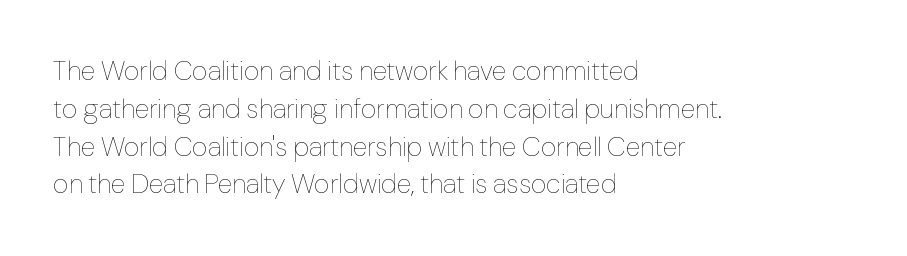
Q: Is the text bold? A: No.
Q: Is the text italic (slanted)? A: No, it is upright.
Q: Is the text underlined? A: No.
Q: How is the paragraph aligned? A: Left-aligned.
Q: Is the spacing between letters normal or unusually wide? A: Normal.
Q: Is the spacing between lines tight, normal or loose? A: Normal.
